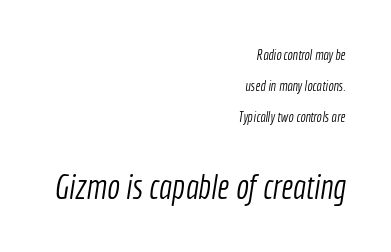
The rendering keeps characters at their native spacing. Grotesque or geometric, the face here clearly has no serifs. The strip under each line holds only bare page. No chunkiness to these letters — they're not bold. Is this a fixed-width face? No — the glyphs have proportional, varying widths.
